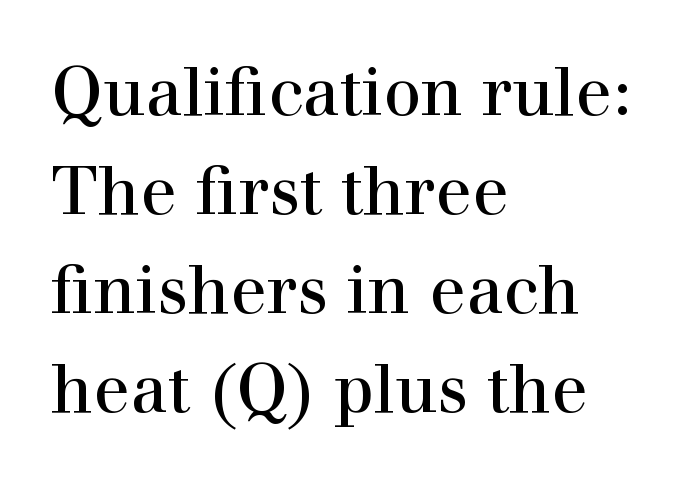
Q: Is the text bold? A: No.
Q: Is the text italic (slanted)? A: No, it is upright.
Q: Is the typeface a serif or a sans-serif typeface? A: Serif.
Q: Is the text underlined? A: No.
Q: How is the paragraph aligned? A: Left-aligned.
Q: Is the spacing between letters normal or unusually wide? A: Normal.
Q: Is the spacing between lines tight, normal or loose? A: Normal.
Q: Width (condensed, normal, or wide)? A: Normal.
Q: Stroke contrast? A: High.
Q: x-height? A: Medium.
Q: Monospaced? A: No.
